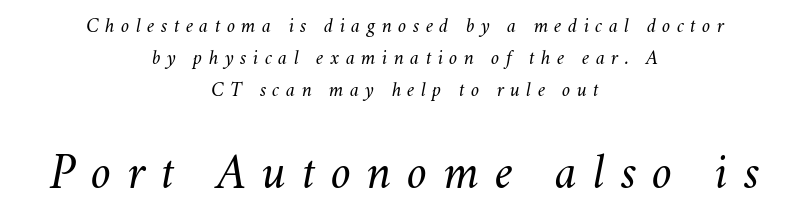
{"italic": "yes", "lean": "right", "slant_degrees": 11, "bold": "no", "weight": "regular", "width": "normal", "stroke_contrast": "medium", "x_height": "small", "monospaced": "no", "underline": "no", "align": "center", "line_spacing": "normal", "line_spacing_ratio": 1.6, "letter_spacing": "wide", "letter_spacing_em": 0.32, "larger_block": "second", "size_ratio": 2.45, "glyph_px": 49}
